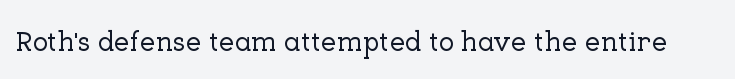
{"serif": "yes", "italic": "no", "width": "normal", "stroke_contrast": "low", "x_height": "medium", "monospaced": "no", "underline": "no", "letter_spacing": "normal", "letter_spacing_em": 0.0, "glyph_px": 28}
